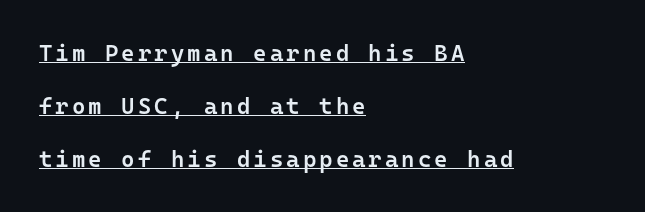
{"italic": "no", "bold": "semi", "underline": "yes", "align": "left", "line_spacing": "loose", "line_spacing_ratio": 2.3, "glyph_px": 23}
